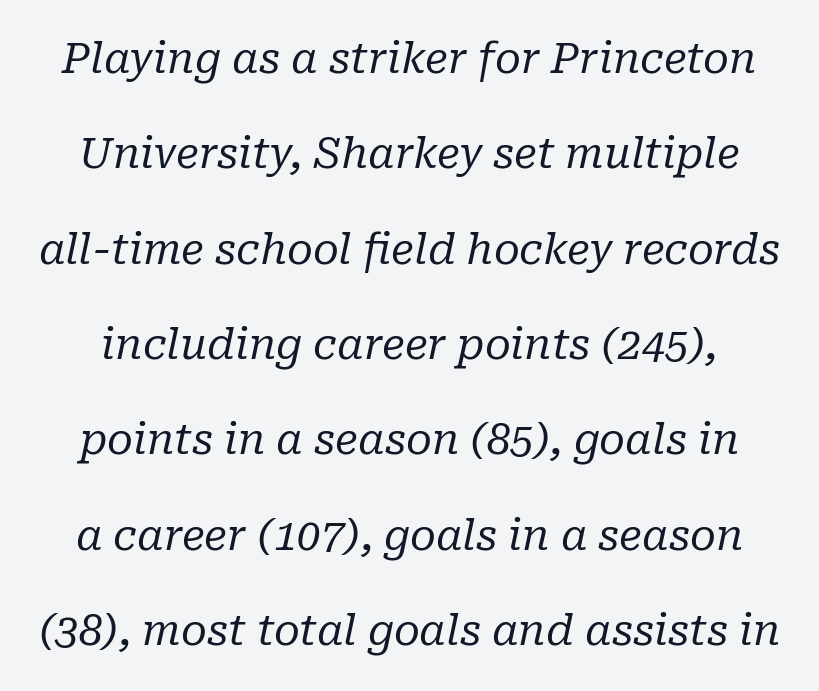
The image shows 42 px regular-weight serif type, italic (leaning right); set loose line spacing (2.27x), normal letter spacing, not underlined; low stroke contrast and a medium x-height.
